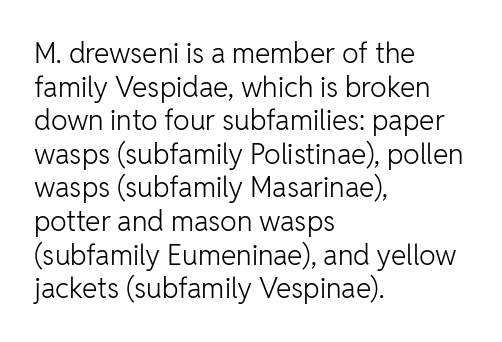
Check where the strokes stop: nothing finishes them off — pure sans. Honestly, the letter spacing is just normal — you wouldn't notice it. Just letters on the line, the space beneath them empty. You could not count columns in this text — the font is proportionally spaced. A student would call this left alignment; a typographer would say flush left, rag right. You can tell it's not italic because the verticals are truly vertical.
